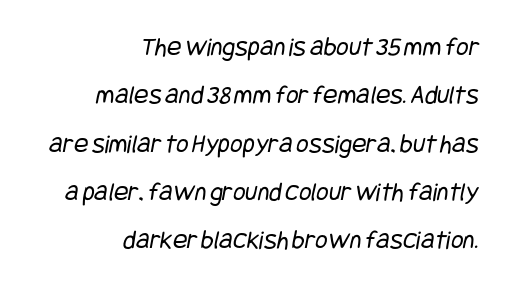
The image shows 27 px text type; set right-aligned, line spacing 1.79x, normal letter spacing, not underlined.
